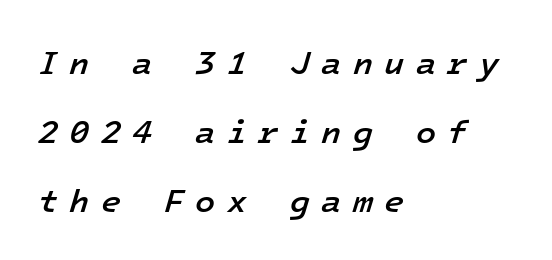
{"italic": "yes", "lean": "right", "slant_degrees": 16, "bold": "semi", "weight": "semibold", "width": "normal", "stroke_contrast": "low", "x_height": "medium", "monospaced": "yes", "underline": "no", "align": "left", "line_spacing": "loose", "line_spacing_ratio": 2.09, "letter_spacing": "wide", "letter_spacing_em": 0.34, "glyph_px": 33}
